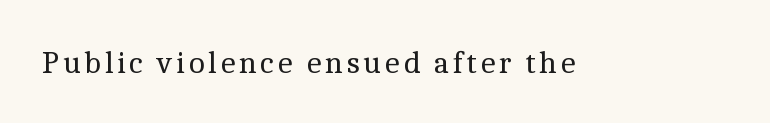
The image shows 32 px regular-weight serif type, upright; set not underlined; a medium x-height.
